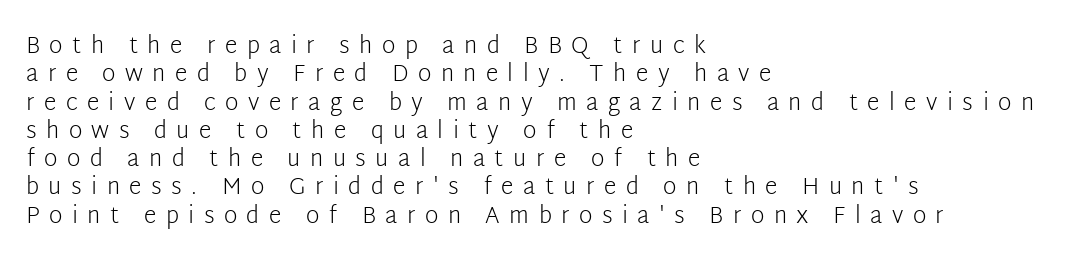
The image shows 23 px text type, upright; set left-aligned, line spacing 1.23x, unusually wide letter spacing (+0.41 em), not underlined.
